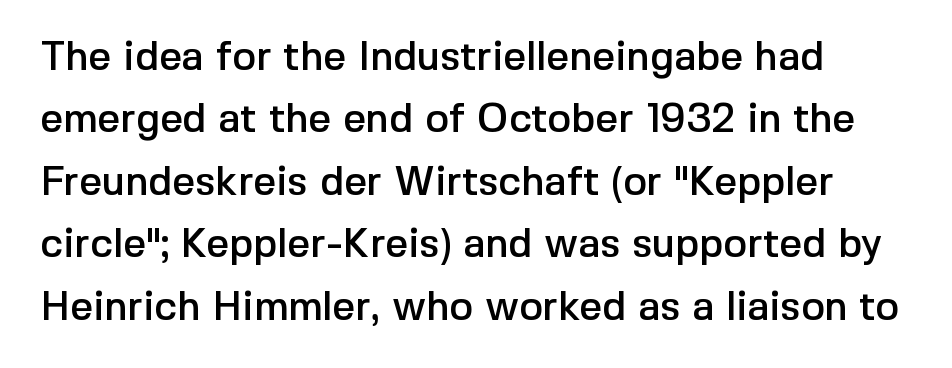
Note the varied advance widths — an 'i' is clearly narrower than an 'm'. All the whitespace from short lines collects on the right. Does the leading feel generous? No, just average. The strip under each line holds only bare page. Compared with typical body copy, the letter spacing here is the same.
